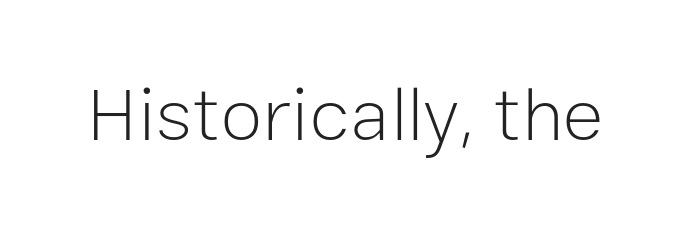
Q: Is the text bold? A: No.
Q: Is the text italic (slanted)? A: No, it is upright.
Q: Is the typeface a serif or a sans-serif typeface? A: Sans-serif.
Q: Is the text underlined? A: No.
Q: Is the spacing between letters normal or unusually wide? A: Normal.
Q: Width (condensed, normal, or wide)? A: Normal.
Q: Stroke contrast? A: Low.
Q: x-height? A: Medium.
Q: Monospaced? A: No.
